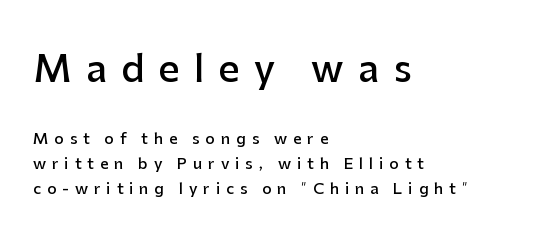
Which margin do the lines hug? The left one — the right edge is uneven. The words here are not underlined. The glyphs have the mass of a demibold cut, below bold. The letters carry no serifs — their stems end cleanly without finishing strokes. Observe the wide spacing: letters keep a clear distance from each other. Style check: upright.
